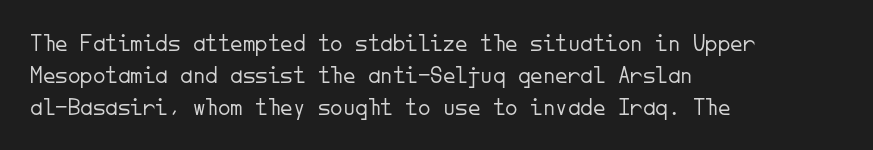
{"italic": "no", "bold": "no", "underline": "no", "align": "left", "line_spacing": "normal", "line_spacing_ratio": 1.28, "letter_spacing": "normal", "letter_spacing_em": 0.0, "glyph_px": 25}
